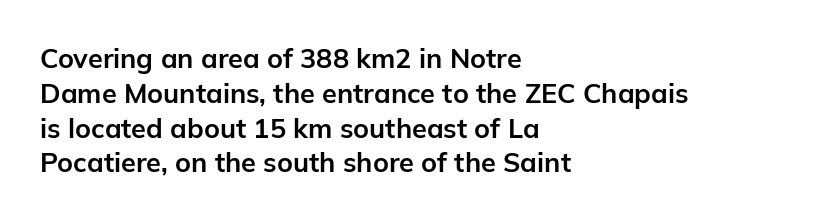
Q: Is the text bold? A: Yes.
Q: Is the text italic (slanted)? A: No, it is upright.
Q: Is the text underlined? A: No.
Q: How is the paragraph aligned? A: Left-aligned.
Q: Is the spacing between letters normal or unusually wide? A: Normal.
Q: Is the spacing between lines tight, normal or loose? A: Normal.
